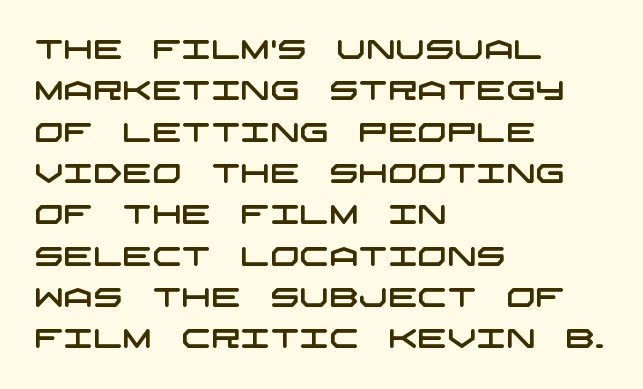
The image shows 26 px text type; set left-aligned, normal line spacing (1.59x), normal letter spacing, not underlined.
